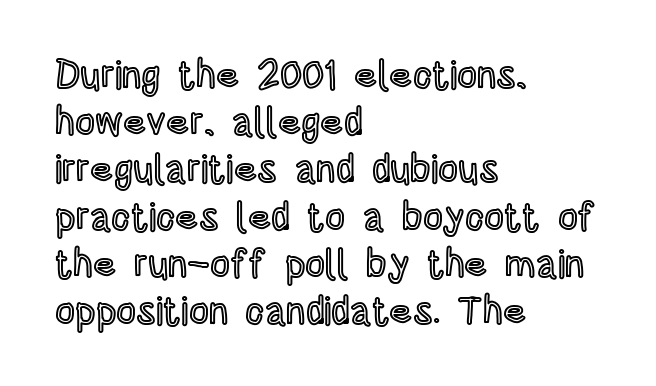
The image shows 39 px condensed type, upright; set left-aligned, line spacing 1.21x, normal letter spacing, not underlined; a large x-height.
